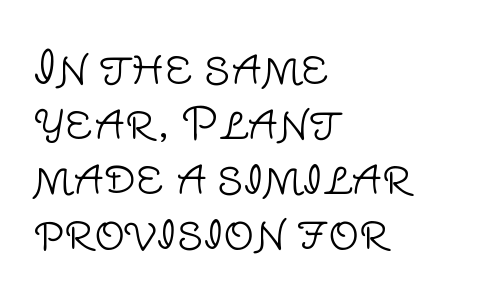
{"serif": "no", "bold": "no", "weight": "light", "width": "normal", "stroke_contrast": "low", "x_height": "large", "monospaced": "no", "underline": "no", "align": "left", "line_spacing": "normal", "line_spacing_ratio": 1.28, "letter_spacing": "normal", "letter_spacing_em": 0.0, "glyph_px": 43}
